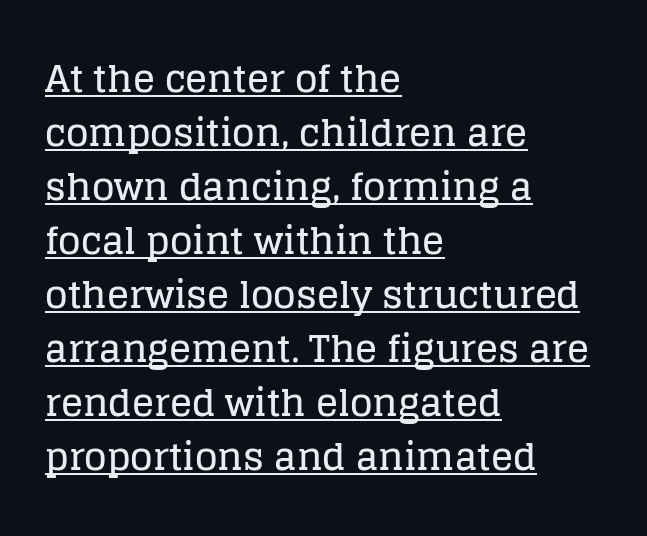
{"serif": "yes", "italic": "no", "width": "normal", "stroke_contrast": "low", "x_height": "large", "monospaced": "no", "underline": "yes", "align": "left", "line_spacing": "normal", "line_spacing_ratio": 1.46, "letter_spacing": "normal", "letter_spacing_em": 0.0, "glyph_px": 37}
